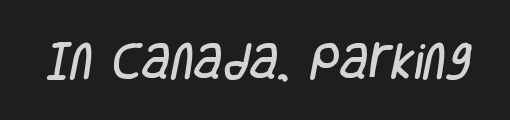
Type without underlining. Proportional: the letters do not fall into vertical columns. Tracking value appears to be zero — textbook default spacing. This is sans-serif lettering, the kind often seen on screens and signage.
